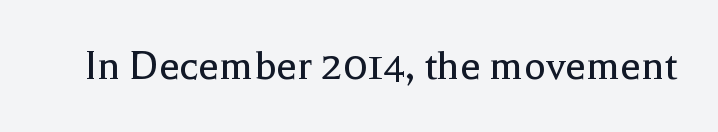
Weight: in the light-to-regular range. Examine the stroke ends and you'll spot serifs. Is there any slant? The stems are plumb. Each row of text sits above clean, open space. Short note: letters normally spaced. Each letter keeps its own natural width here, so spacing adapts to shape.
